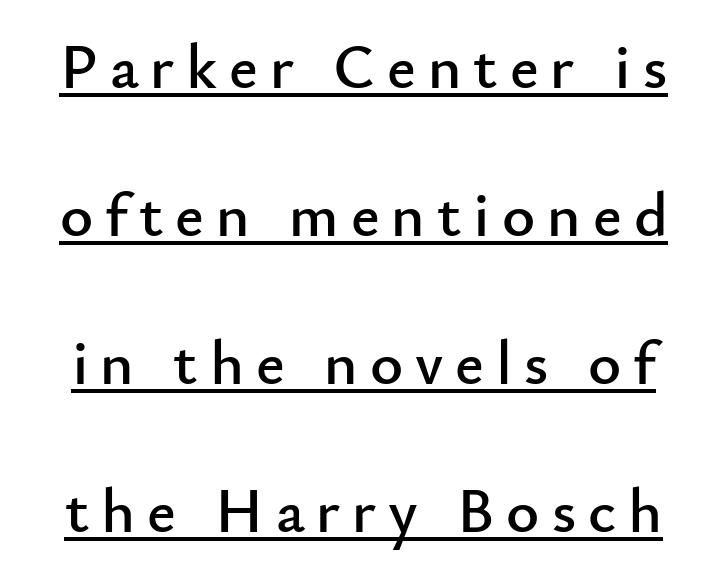
Q: Is the text italic (slanted)? A: No, it is upright.
Q: Is the typeface a serif or a sans-serif typeface? A: Sans-serif.
Q: Is the text underlined? A: Yes.
Q: Is the spacing between lines tight, normal or loose? A: Loose.
Q: Width (condensed, normal, or wide)? A: Normal.
Q: Stroke contrast? A: Low.
Q: x-height? A: Small.
Q: Monospaced? A: No.
